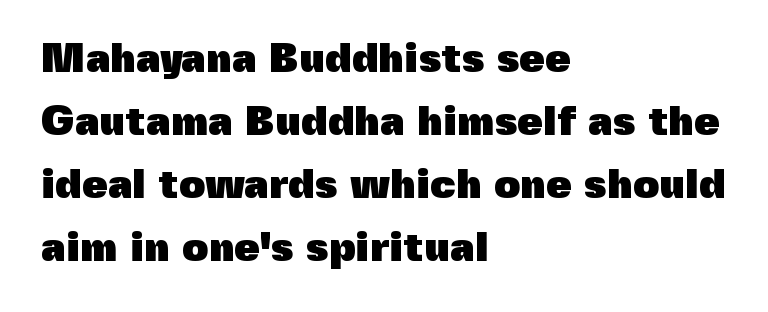
Q: Is the text bold? A: Yes.
Q: Is the text italic (slanted)? A: No, it is upright.
Q: Is the typeface a serif or a sans-serif typeface? A: Sans-serif.
Q: Is the text underlined? A: No.
Q: How is the paragraph aligned? A: Left-aligned.
Q: Is the spacing between letters normal or unusually wide? A: Normal.
Q: Is the spacing between lines tight, normal or loose? A: Normal.
Q: Width (condensed, normal, or wide)? A: Normal.
Q: x-height? A: Medium.
Q: Monospaced? A: No.
